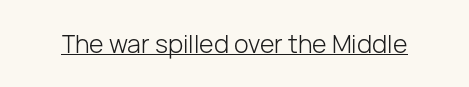
{"italic": "no", "bold": "no", "underline": "yes", "letter_spacing": "normal", "letter_spacing_em": 0.0, "glyph_px": 25}
